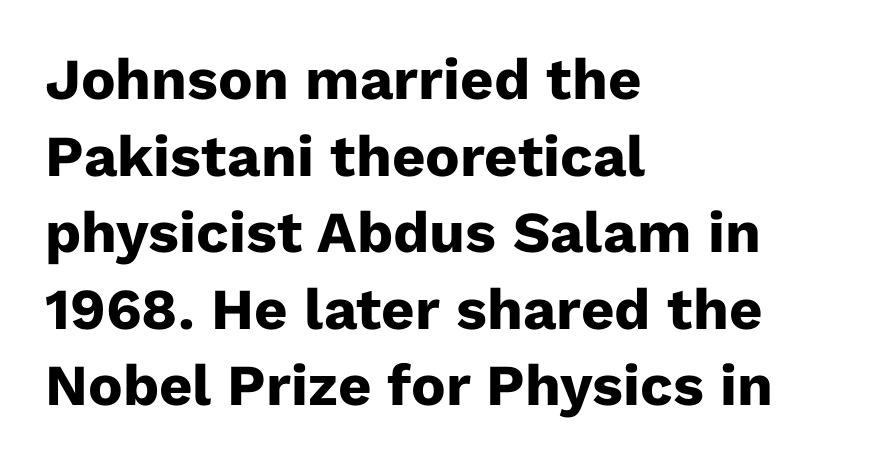
Q: Is the text bold? A: Yes.
Q: Is the text italic (slanted)? A: No, it is upright.
Q: Is the typeface a serif or a sans-serif typeface? A: Sans-serif.
Q: Is the text underlined? A: No.
Q: How is the paragraph aligned? A: Left-aligned.
Q: Is the spacing between letters normal or unusually wide? A: Normal.
Q: Is the spacing between lines tight, normal or loose? A: Normal.
Q: Width (condensed, normal, or wide)? A: Normal.
Q: Stroke contrast? A: Low.
Q: x-height? A: Medium.
Q: Monospaced? A: No.
